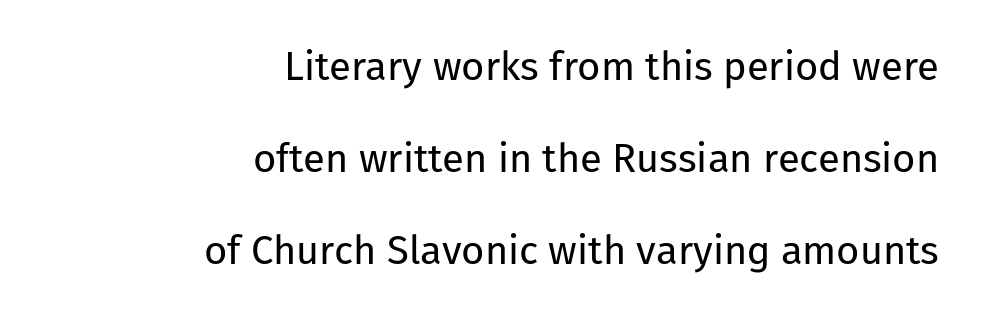
The image shows 40 px regular-weight sans-serif type, upright; set right-aligned, loose line spacing (2.3x), normal letter spacing, not underlined; low stroke contrast and a medium x-height.
